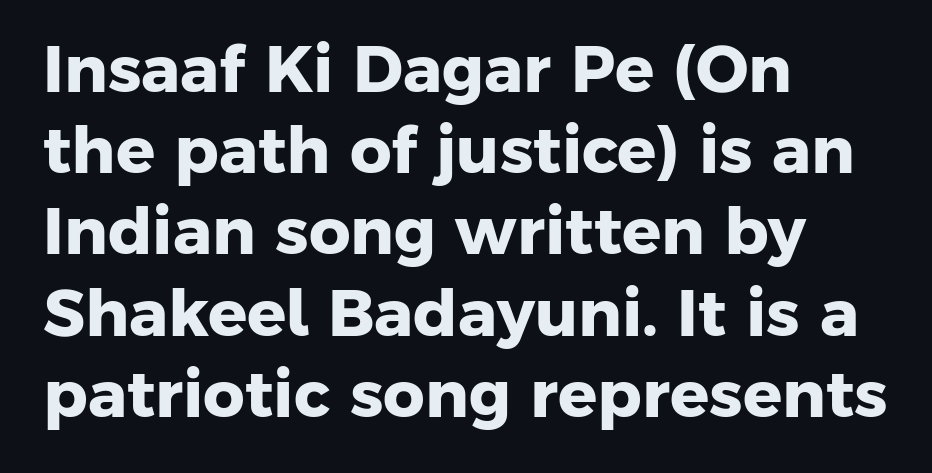
Q: Is the text bold? A: Yes.
Q: Is the typeface a serif or a sans-serif typeface? A: Sans-serif.
Q: Is the text underlined? A: No.
Q: How is the paragraph aligned? A: Left-aligned.
Q: Is the spacing between letters normal or unusually wide? A: Normal.
Q: Is the spacing between lines tight, normal or loose? A: Normal.
Q: Width (condensed, normal, or wide)? A: Normal.
Q: Stroke contrast? A: Low.
Q: x-height? A: Medium.
Q: Monospaced? A: No.
